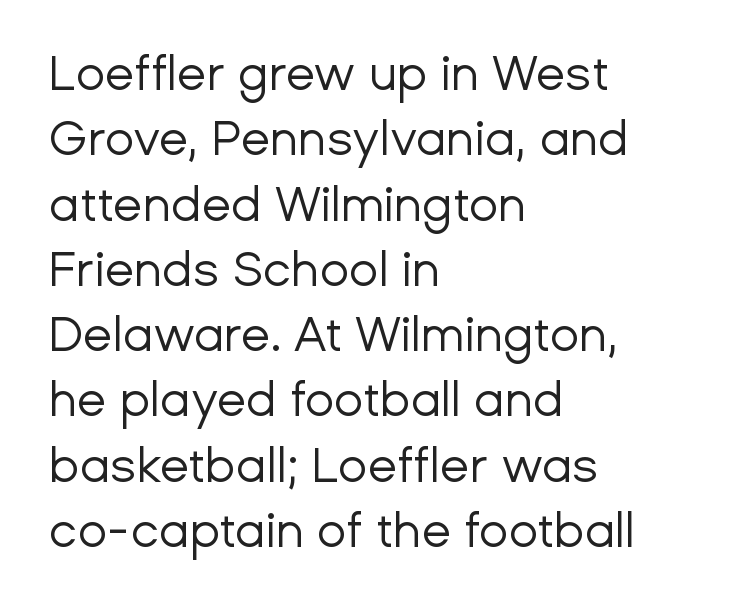
Q: Is the text bold? A: No.
Q: Is the text italic (slanted)? A: No, it is upright.
Q: Is the typeface a serif or a sans-serif typeface? A: Sans-serif.
Q: Is the text underlined? A: No.
Q: How is the paragraph aligned? A: Left-aligned.
Q: Is the spacing between letters normal or unusually wide? A: Normal.
Q: Is the spacing between lines tight, normal or loose? A: Normal.
Q: Width (condensed, normal, or wide)? A: Normal.
Q: Stroke contrast? A: Low.
Q: x-height? A: Medium.
Q: Monospaced? A: No.
